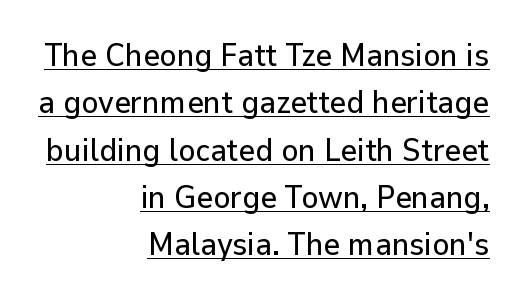
Q: Is the text italic (slanted)? A: No, it is upright.
Q: Is the typeface a serif or a sans-serif typeface? A: Sans-serif.
Q: Is the text underlined? A: Yes.
Q: How is the paragraph aligned? A: Right-aligned.
Q: Is the spacing between letters normal or unusually wide? A: Normal.
Q: Is the spacing between lines tight, normal or loose? A: Normal.
Q: Width (condensed, normal, or wide)? A: Normal.
Q: Stroke contrast? A: Low.
Q: x-height? A: Medium.
Q: Monospaced? A: No.
